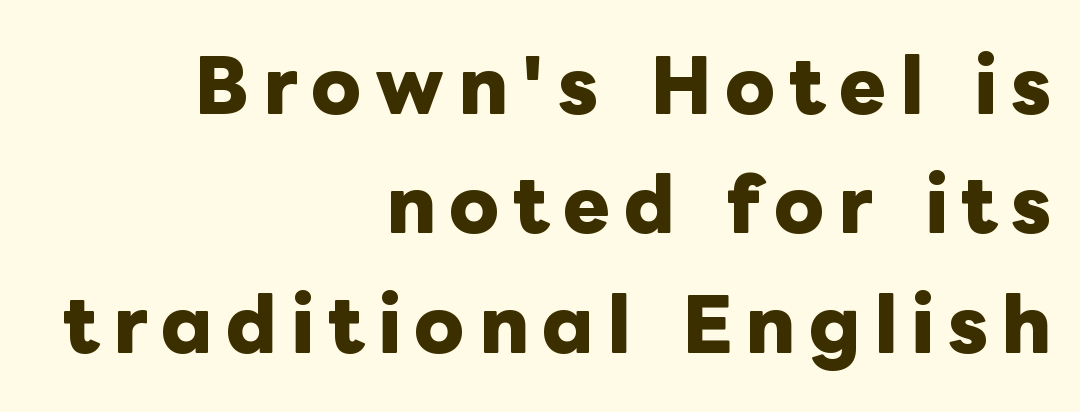
{"italic": "no", "bold": "yes", "weight": "heavy", "width": "normal", "stroke_contrast": "low", "x_height": "medium", "monospaced": "no", "underline": "no", "align": "right", "line_spacing": "normal", "line_spacing_ratio": 1.68, "glyph_px": 71}
